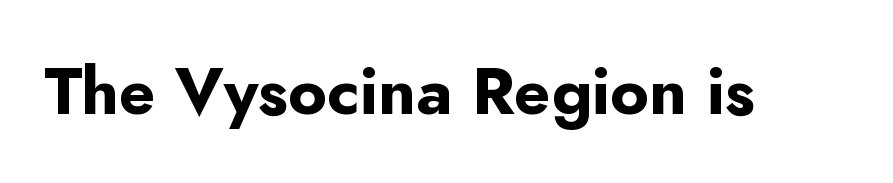
{"serif": "no", "italic": "no", "bold": "yes", "weight": "bold", "width": "normal", "stroke_contrast": "low", "x_height": "small", "monospaced": "no", "underline": "no", "letter_spacing": "normal", "letter_spacing_em": 0.0, "glyph_px": 66}
